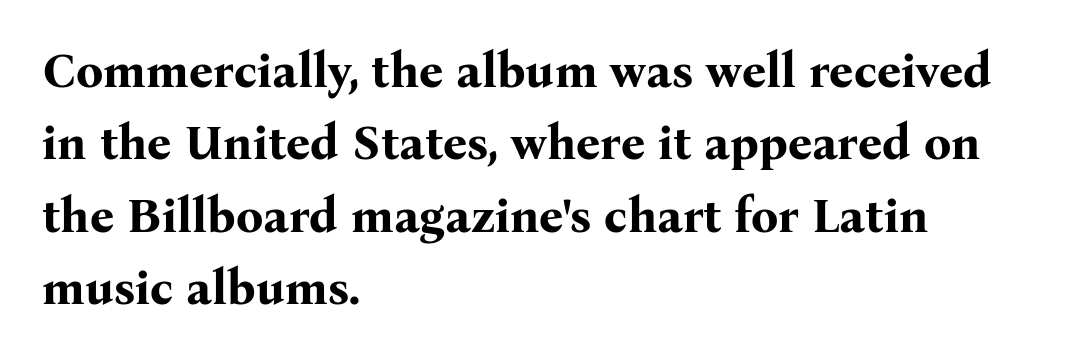
{"serif": "yes", "italic": "no", "bold": "yes", "weight": "bold", "width": "normal", "stroke_contrast": "medium", "x_height": "medium", "monospaced": "no", "underline": "no", "align": "left", "line_spacing": "normal", "line_spacing_ratio": 1.51, "letter_spacing": "normal", "letter_spacing_em": 0.0, "glyph_px": 48}
